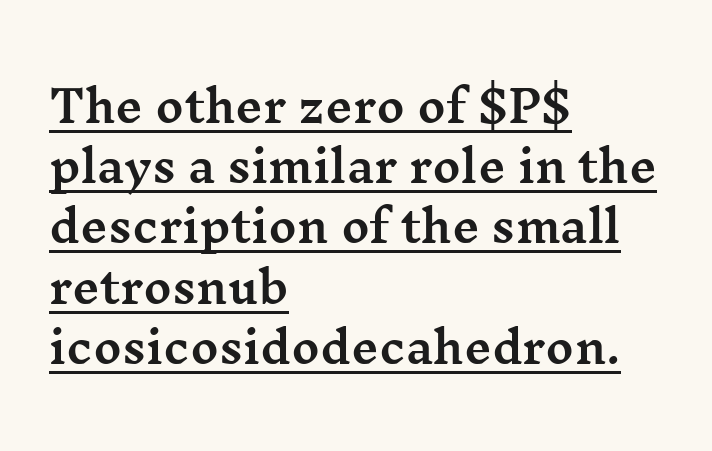
Here the designer chose a conventional face with non-uniform glyph widths. The lines sit at an ordinary, default distance from one another. This sample carries an underscore along the baseline area. Each line starts at the same left margin while the right side varies.
